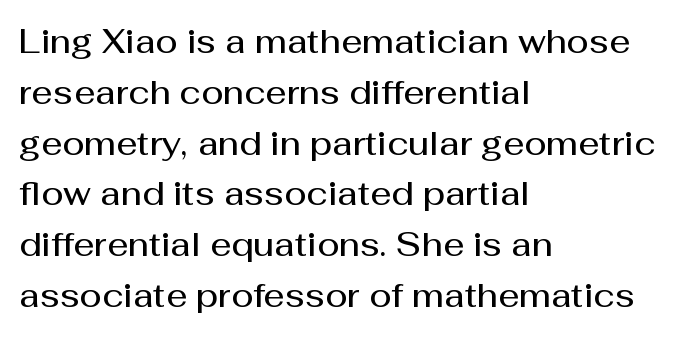
Q: Is the text bold? A: Semi-bold.
Q: Is the text italic (slanted)? A: No, it is upright.
Q: Is the typeface a serif or a sans-serif typeface? A: Sans-serif.
Q: Is the text underlined? A: No.
Q: How is the paragraph aligned? A: Left-aligned.
Q: Is the spacing between letters normal or unusually wide? A: Normal.
Q: Is the spacing between lines tight, normal or loose? A: Normal.
Q: Width (condensed, normal, or wide)? A: Normal.
Q: Stroke contrast? A: Medium.
Q: x-height? A: Medium.
Q: Monospaced? A: No.
